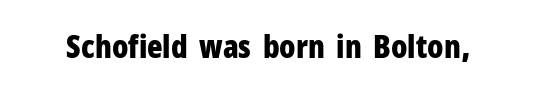
{"serif": "no", "italic": "no", "bold": "yes", "weight": "bold", "width": "condensed", "stroke_contrast": "low", "x_height": "medium", "monospaced": "no", "underline": "no", "letter_spacing": "normal", "letter_spacing_em": 0.0, "glyph_px": 32}
